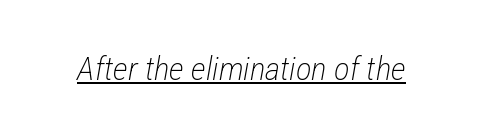
The face used here is proportionally spaced, like ordinary book or web type. Compared with typical body copy, the letter spacing here is the same. The weight would be labelled regular, book, light, or lighter still. The passage shown is underscored from start to finish. The lettering tilts uniformly, giving the passage an italic look.
